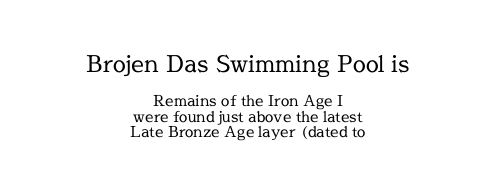
Q: Is the text bold? A: No.
Q: Is the text italic (slanted)? A: No, it is upright.
Q: Is the text underlined? A: No.
Q: How is the paragraph aligned? A: Centered.
Q: Is the spacing between letters normal or unusually wide? A: Normal.
Q: Is the spacing between lines tight, normal or loose? A: Tight.
Q: Which block of text is set in a larger size, the first (top) or the second (bottom)? A: The first (top) one.
